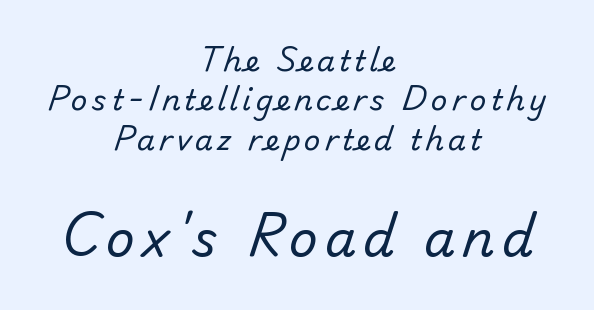
Q: Is the text bold? A: No.
Q: Is the typeface a serif or a sans-serif typeface? A: Sans-serif.
Q: Is the text underlined? A: No.
Q: How is the paragraph aligned? A: Centered.
Q: Is the spacing between lines tight, normal or loose? A: Normal.
Q: Which block of text is set in a larger size, the first (top) or the second (bottom)? A: The second (bottom) one.
Q: Width (condensed, normal, or wide)? A: Normal.
Q: Stroke contrast? A: Low.
Q: x-height? A: Small.
Q: Monospaced? A: No.
